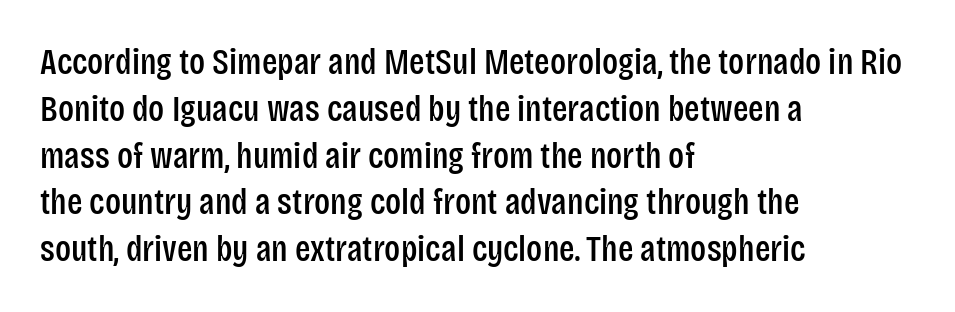
This sample keeps an unexceptional amount of space between lines. The typesetter chose a ragged-right arrangement here. The font's upright variant was chosen for this text. Is this a fixed-width face? No — the glyphs have proportional, varying widths. The passage shown has conventional tracking throughout. Descenders hang freely into open space.
